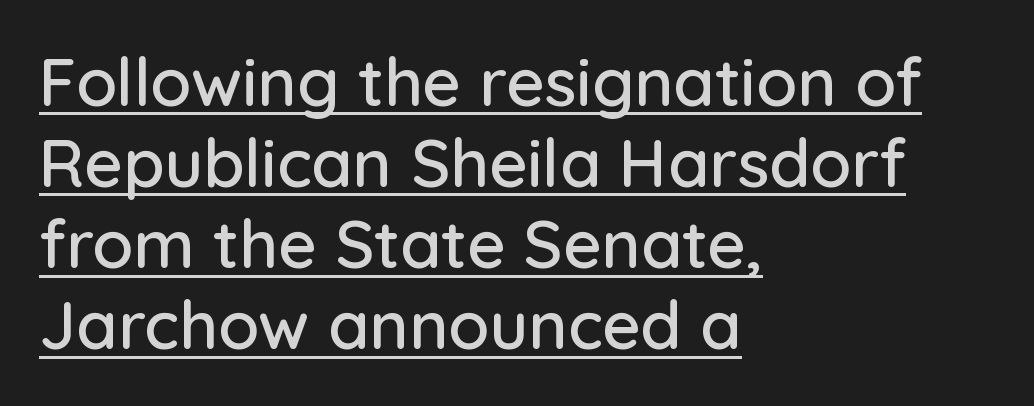
Caption: standard tracking, unaltered. The rag falls on the right side of this text block. Characters remain perfectly vertical along every line. The face used here is proportionally spaced, like ordinary book or web type. Emphasis is given by a line drawn under the lettering.
